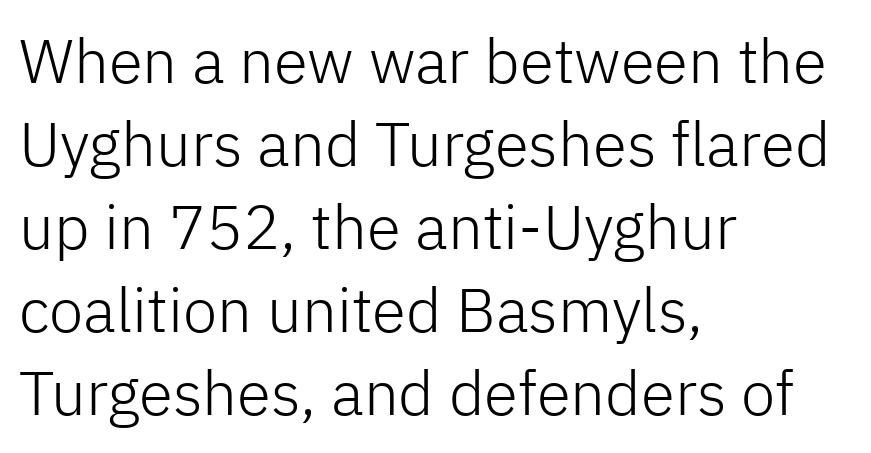
Quick note: not italic, upright. Any mark beneath the type? The region is blank. Stem width sits at or under what a default text font uses. You could not count columns in this text — the font is proportionally spaced. The compositor pushed each line to the left boundary.
